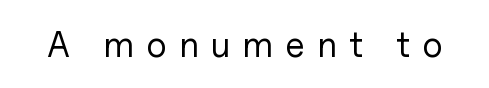
Letterform terminals end flat and unadorned throughout the passage. Heft: none added — not bold. A typesetter would call this proportional, since set widths differ per character. Descenders hang freely into open space. There is plenty of visible air inserted between adjacent glyphs. Italic: no, the glyphs are upright roman.
